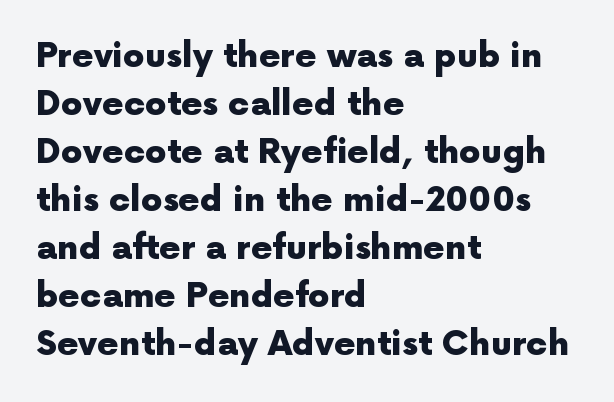
The image shows 34 px heavy sans-serif type, upright; set left-aligned, normal line spacing (1.41x), normal letter spacing, not underlined; a medium x-height.
